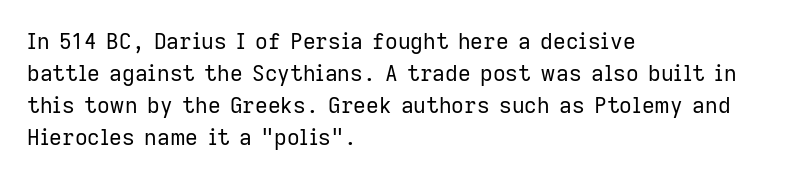
Weight: in the light-to-regular range. These lines keep a tight, regular rhythm from letter to letter. Any mark beneath the type? The region is blank. Left-aligned paragraph, ragged on the right. If you drew a line through each stem, it would be perfectly vertical. Honestly, the row spacing looks completely unremarkable.
